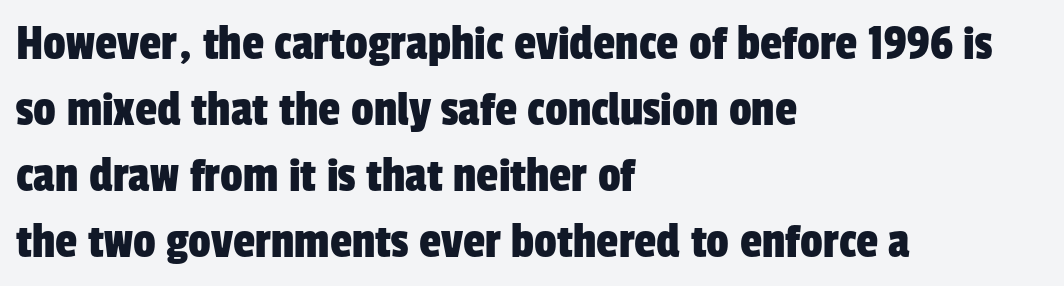
Q: Is the typeface a serif or a sans-serif typeface? A: Sans-serif.
Q: Is the text underlined? A: No.
Q: How is the paragraph aligned? A: Left-aligned.
Q: Is the spacing between letters normal or unusually wide? A: Normal.
Q: Is the spacing between lines tight, normal or loose? A: Normal.
Q: Width (condensed, normal, or wide)? A: Condensed.
Q: Stroke contrast? A: Low.
Q: x-height? A: Medium.
Q: Monospaced? A: No.
